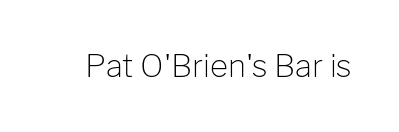
The passage shown is typeset with a sans-serif family. A roman cut, with each character standing at attention. The strip under each line holds only bare page. Caption: face not bold, strokes unweighted.
